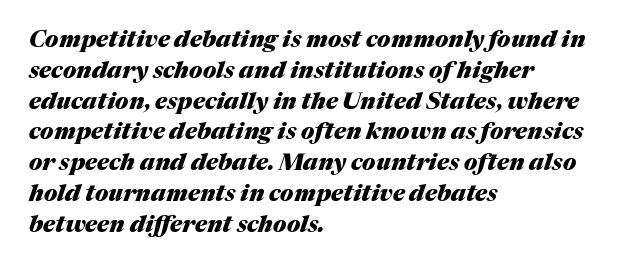
Q: Is the text bold? A: Yes.
Q: Is the text italic (slanted)? A: Yes, it leans right by about 17 degrees.
Q: Is the text underlined? A: No.
Q: How is the paragraph aligned? A: Left-aligned.
Q: Is the spacing between letters normal or unusually wide? A: Normal.
Q: Is the spacing between lines tight, normal or loose? A: Normal.
